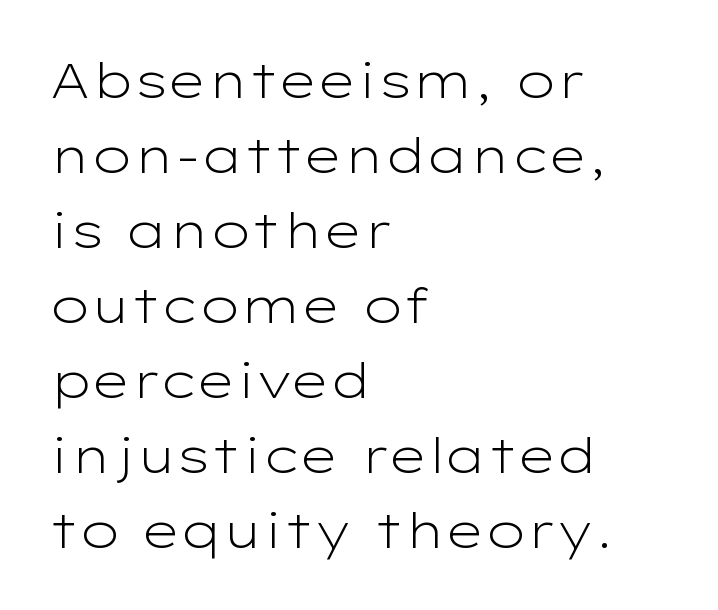
Q: Is the text bold? A: No.
Q: Is the text italic (slanted)? A: No, it is upright.
Q: Is the typeface a serif or a sans-serif typeface? A: Sans-serif.
Q: Is the text underlined? A: No.
Q: How is the paragraph aligned? A: Left-aligned.
Q: Is the spacing between letters normal or unusually wide? A: Normal.
Q: Is the spacing between lines tight, normal or loose? A: Normal.
Q: Width (condensed, normal, or wide)? A: Wide.
Q: Stroke contrast? A: Low.
Q: x-height? A: Medium.
Q: Monospaced? A: No.
